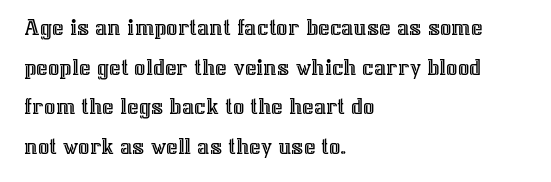
{"italic": "no", "underline": "no", "align": "left", "line_spacing": "normal", "line_spacing_ratio": 1.59, "letter_spacing": "normal", "letter_spacing_em": 0.0, "glyph_px": 25}
